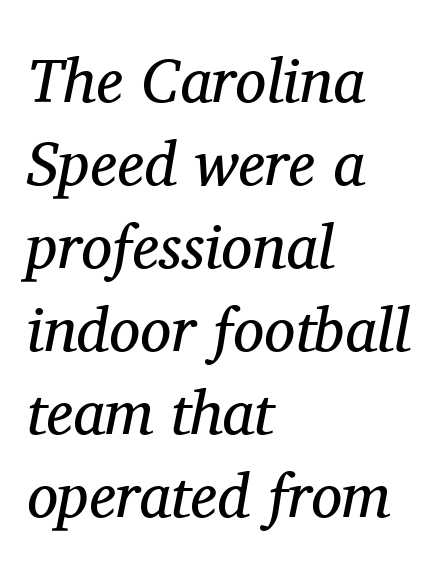
The text carries the slant typical of an italic or oblique font. You could not count columns in this text — the font is proportionally spaced. Ink coverage per letter is moderate at most. Unmarked baselines from the first word to the last.
